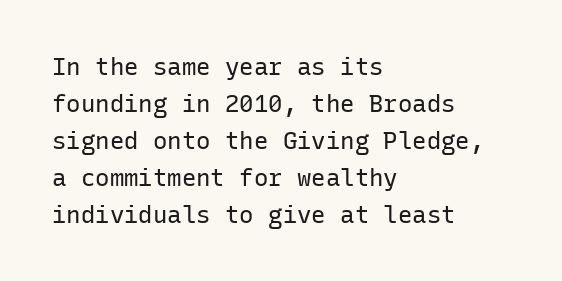
Vertical strokes here are truly vertical. Every row of glyphs begins at an identical x-position on the left. Between one letter and the next there's only the usual sliver of space. Only glyphs here, with clear space below each row.
